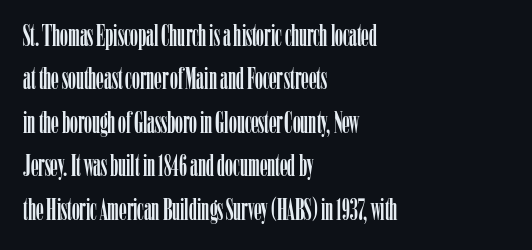
The image shows 31 px condensed serif type, upright; set left-aligned, normal line spacing (1.4x), normal letter spacing, not underlined; low stroke contrast and a medium x-height.
